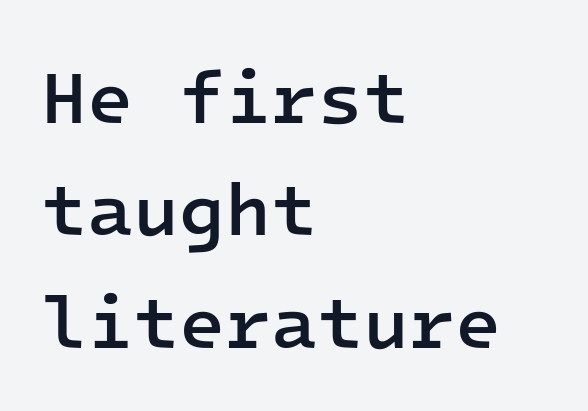
Q: Is the text bold? A: Semi-bold.
Q: Is the text italic (slanted)? A: No, it is upright.
Q: Is the typeface a serif or a sans-serif typeface? A: Sans-serif.
Q: Is the text underlined? A: No.
Q: How is the paragraph aligned? A: Left-aligned.
Q: Is the spacing between letters normal or unusually wide? A: Normal.
Q: Is the spacing between lines tight, normal or loose? A: Normal.
Q: Width (condensed, normal, or wide)? A: Normal.
Q: Stroke contrast? A: Low.
Q: x-height? A: Medium.
Q: Monospaced? A: Yes.
